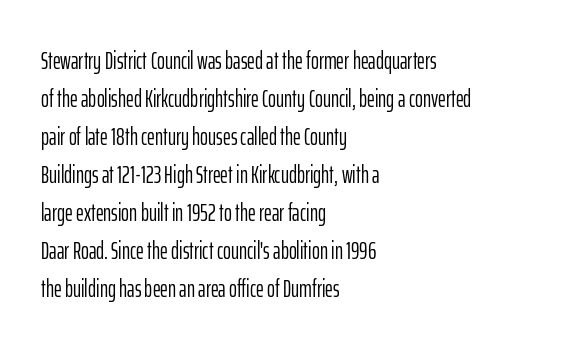
{"italic": "no", "bold": "no", "underline": "no", "align": "left", "line_spacing": "normal", "line_spacing_ratio": 1.58, "letter_spacing": "normal", "letter_spacing_em": 0.0, "glyph_px": 24}
